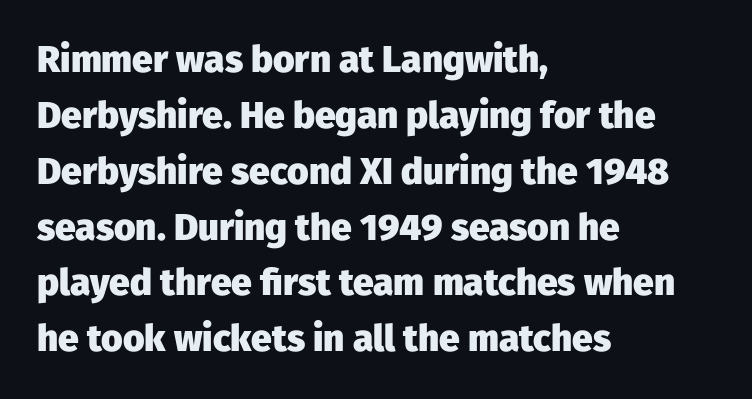
This rendering uses left alignment, leaving the right contour irregular. Rendered with straight, roman letterforms. These lines are rendered in a variable-pitch font. The text was rendered using a sans face with plain stroke endings.
